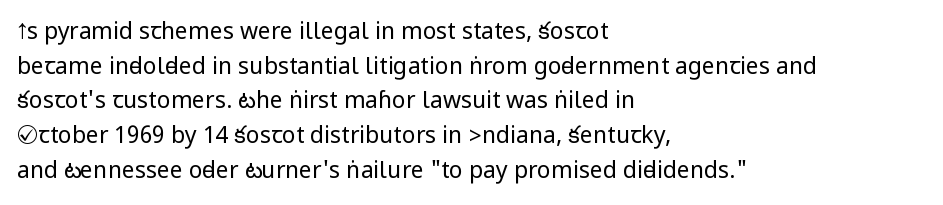
The image shows 23 px text type, upright; set left-aligned, normal line spacing (1.51x), normal letter spacing, not underlined.
